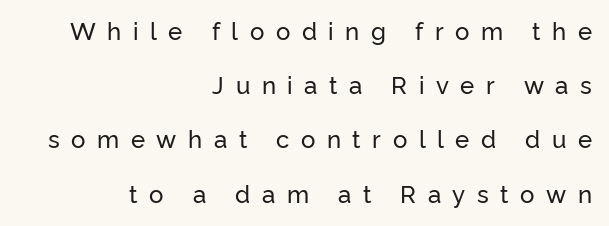
The image shows 24 px text type, upright; set right-aligned, loose line spacing (2.26x), unusually wide letter spacing (+0.48 em), not underlined.
